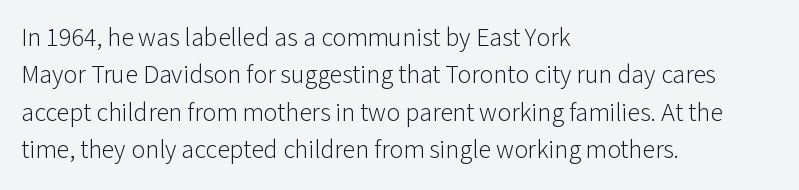
The image shows 26 px text type, upright; set left-aligned, normal line spacing (1.44x), normal letter spacing, not underlined.
